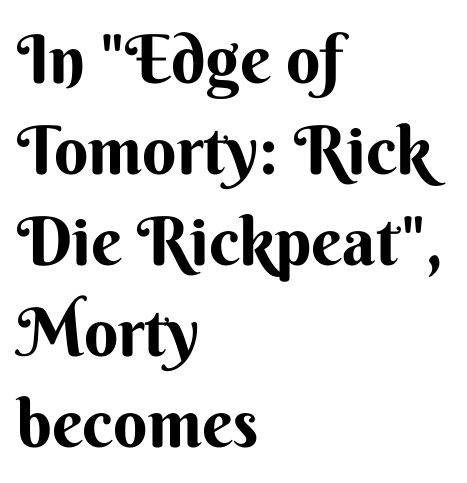
Typeset ragged right — the left edge is the straight one. Bare-footed words on every line. Does the leading feel generous? No, just average. This is the regular roman posture of the typeface.
